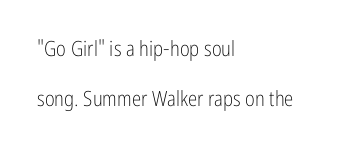
The specimen omits any rule beneath the text block's lines. Think standard paragraph weight, or any step lighter than that. The specimen reads as upright at a glance. Typeset ragged right — the left edge is the straight one. If you measured baseline to baseline, you'd find a long distance. This sample uses plain, unmodified letter spacing.
